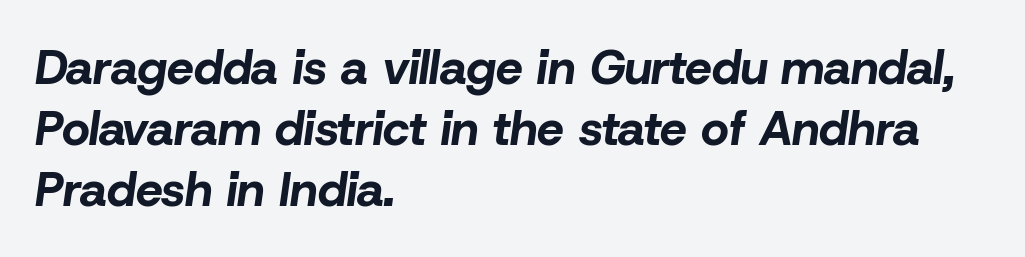
The image shows 48 px bold type, italic (leaning right); set left-aligned, normal line spacing (1.27x), normal letter spacing, not underlined; low stroke contrast and a medium x-height.
